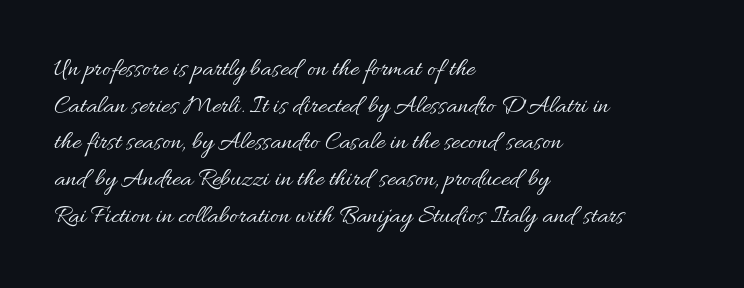
The image shows 26 px text type; set left-aligned, normal line spacing (1.41x), normal letter spacing, not underlined.
